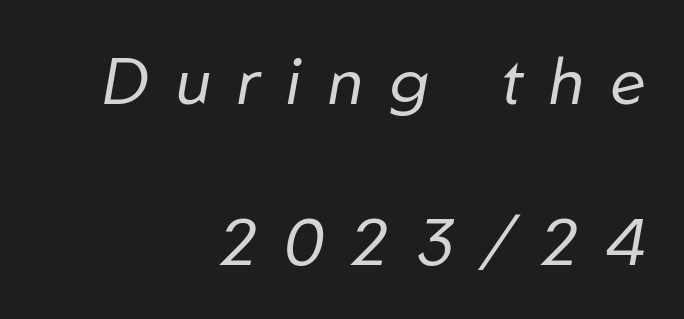
{"italic": "yes", "lean": "right", "slant_degrees": 10, "bold": "no", "weight": "regular", "width": "normal", "stroke_contrast": "low", "x_height": "medium", "monospaced": "no", "underline": "no", "align": "right", "line_spacing": "loose", "line_spacing_ratio": 2.47, "letter_spacing": "wide", "letter_spacing_em": 0.41, "glyph_px": 65}
